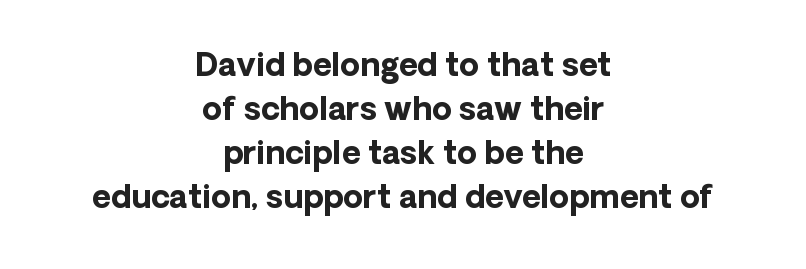
Line spacing here is normal. Observe the absence of serifs on each vertical stroke in this sample. Nobody drew a line under any word here. Tracking value appears to be zero — textbook default spacing. Notice how the passage keeps no hard edge, just a central spine.
